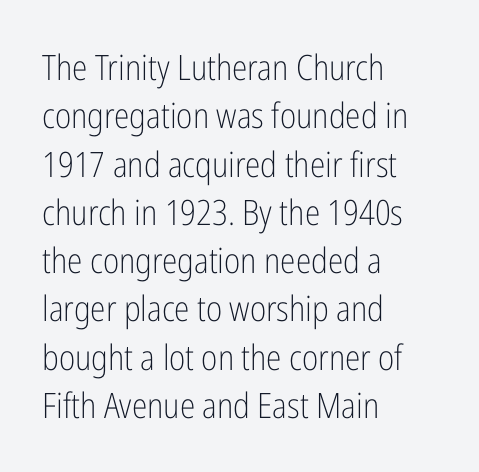
Visually the block forms a straight wall on the left and a jagged coastline on the right. These lines are composed in type without serifs. You could not count columns in this text — the font is proportionally spaced. The weight would be labelled regular, book, light, or lighter still.
